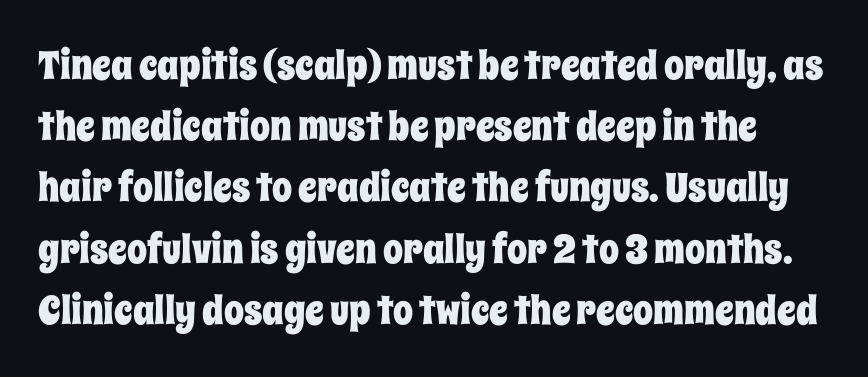
Q: Is the text italic (slanted)? A: No, it is upright.
Q: Is the text underlined? A: No.
Q: Is the spacing between letters normal or unusually wide? A: Normal.
Q: Is the spacing between lines tight, normal or loose? A: Normal.
Q: Width (condensed, normal, or wide)? A: Condensed.
Q: Stroke contrast? A: Low.
Q: x-height? A: Large.
Q: Monospaced? A: No.
